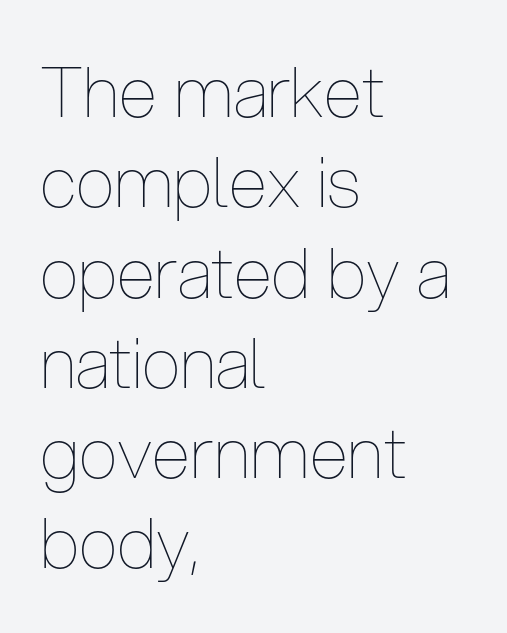
Q: Is the text bold? A: No.
Q: Is the text italic (slanted)? A: No, it is upright.
Q: Is the text underlined? A: No.
Q: How is the paragraph aligned? A: Left-aligned.
Q: Is the spacing between letters normal or unusually wide? A: Normal.
Q: Is the spacing between lines tight, normal or loose? A: Normal.
Q: Width (condensed, normal, or wide)? A: Condensed.
Q: Stroke contrast? A: Low.
Q: x-height? A: Medium.
Q: Monospaced? A: No.
